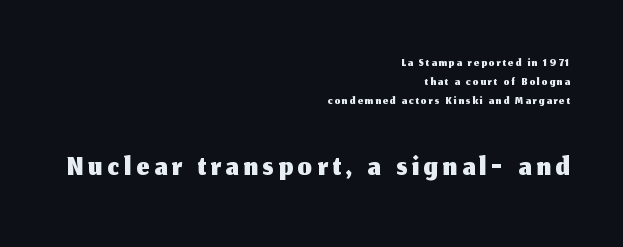
Q: Is the text italic (slanted)? A: No, it is upright.
Q: Is the typeface a serif or a sans-serif typeface? A: Sans-serif.
Q: Is the text underlined? A: No.
Q: How is the paragraph aligned? A: Right-aligned.
Q: Is the spacing between lines tight, normal or loose? A: Tight.
Q: Which block of text is set in a larger size, the first (top) or the second (bottom)? A: The second (bottom) one.
Q: Width (condensed, normal, or wide)? A: Normal.
Q: Stroke contrast? A: Medium.
Q: x-height? A: Medium.
Q: Monospaced? A: No.
